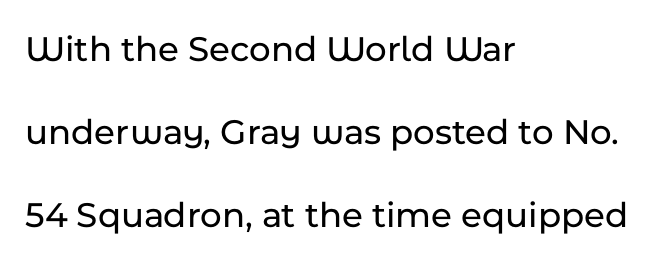
Q: Is the text italic (slanted)? A: No, it is upright.
Q: Is the typeface a serif or a sans-serif typeface? A: Sans-serif.
Q: Is the text underlined? A: No.
Q: How is the paragraph aligned? A: Left-aligned.
Q: Is the spacing between letters normal or unusually wide? A: Normal.
Q: Is the spacing between lines tight, normal or loose? A: Loose.
Q: Width (condensed, normal, or wide)? A: Normal.
Q: Stroke contrast? A: Low.
Q: x-height? A: Medium.
Q: Monospaced? A: No.
